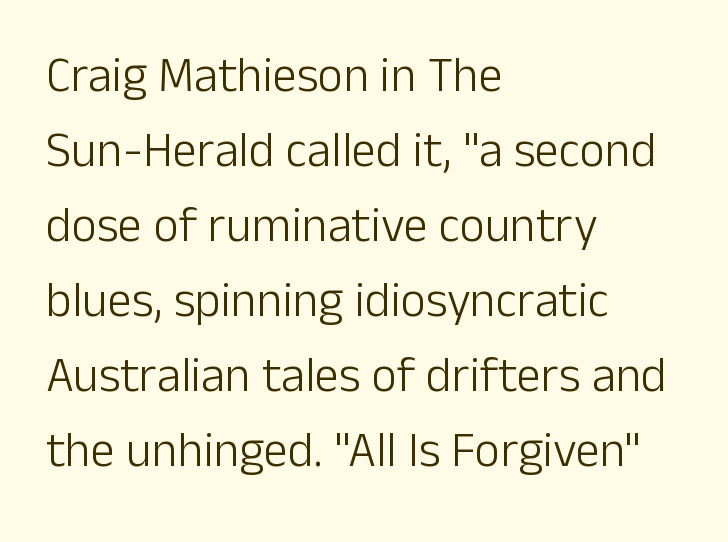
The vertical gap from one line to the next is medium. Descenders hang freely into open space. Every row of glyphs begins at an identical x-position on the left. Students, note that the glyphs here touch the page at normal intervals. Think of a printed novel: that variable character pitch is what you see here. This is the regular roman posture of the typeface.
